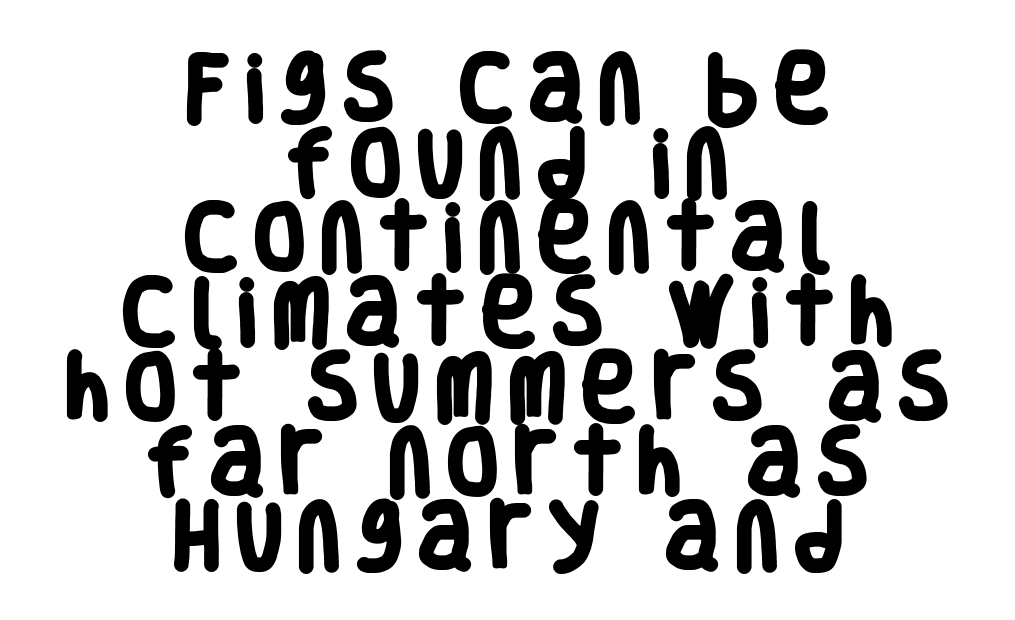
The image shows 74 px heavy, condensed sans-serif type; set centered, tight line spacing (1.01x), unusually wide letter spacing (+0.22 em), not underlined; low stroke contrast and a large x-height.
